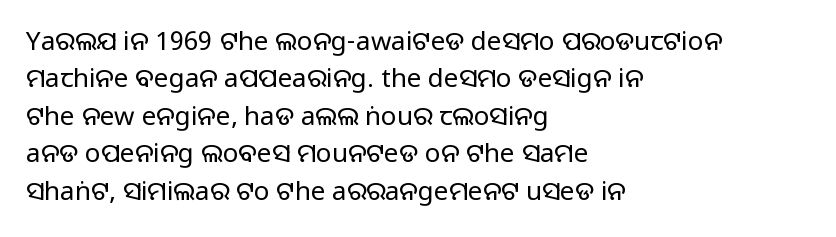
Q: Is the text bold? A: No.
Q: Is the text italic (slanted)? A: No, it is upright.
Q: Is the text underlined? A: No.
Q: How is the paragraph aligned? A: Left-aligned.
Q: Is the spacing between letters normal or unusually wide? A: Normal.
Q: Is the spacing between lines tight, normal or loose? A: Normal.
